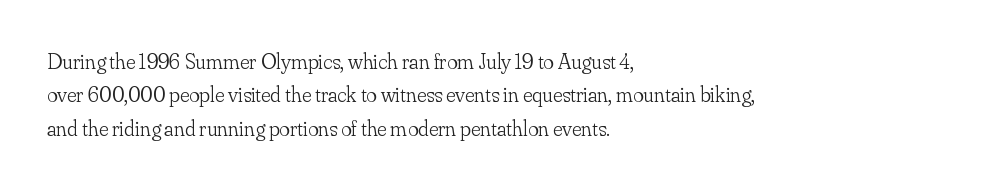
Summary of vertical rhythm: regular, with standard interline spacing. No extra ink here — the face is not bold. Quick note: not italic, upright. Horizontal alignment here is leftward, the default for most running prose.
